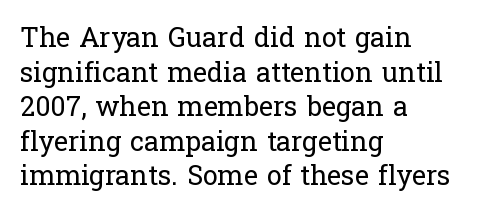
{"italic": "no", "bold": "no", "underline": "no", "align": "left", "line_spacing": "normal", "line_spacing_ratio": 1.28, "letter_spacing": "normal", "letter_spacing_em": 0.0, "glyph_px": 27}
